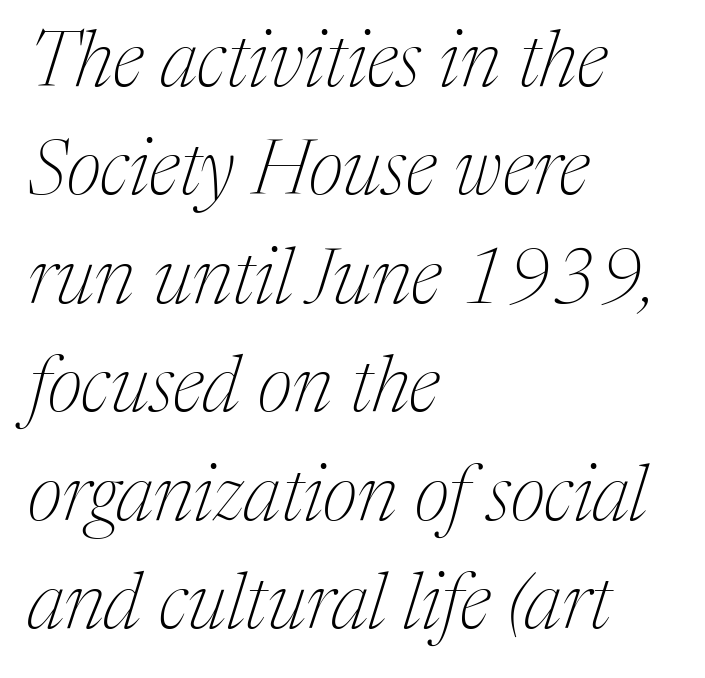
{"serif": "yes", "italic": "yes", "lean": "right", "slant_degrees": 17, "bold": "no", "weight": "thin", "width": "normal", "stroke_contrast": "medium", "x_height": "medium", "monospaced": "no", "underline": "no", "align": "left", "line_spacing": "normal", "line_spacing_ratio": 1.39, "letter_spacing": "normal", "letter_spacing_em": 0.0, "glyph_px": 78}
